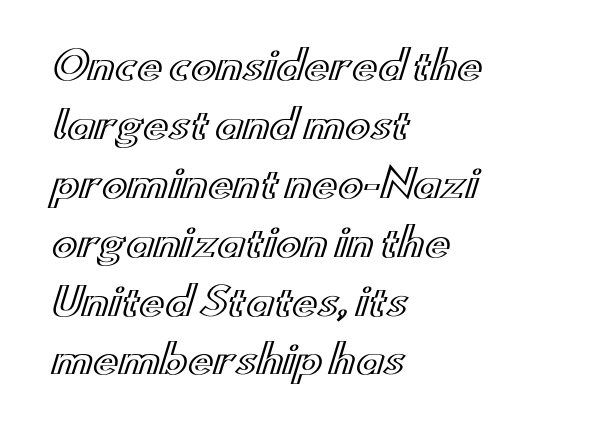
Students, observe: this is what conventionally led text looks like. The passage shown is typed in a proportional face where columns would drift. The line texture is even and compact thanks to regular tracking. The typesetter chose a ragged-right arrangement here.
